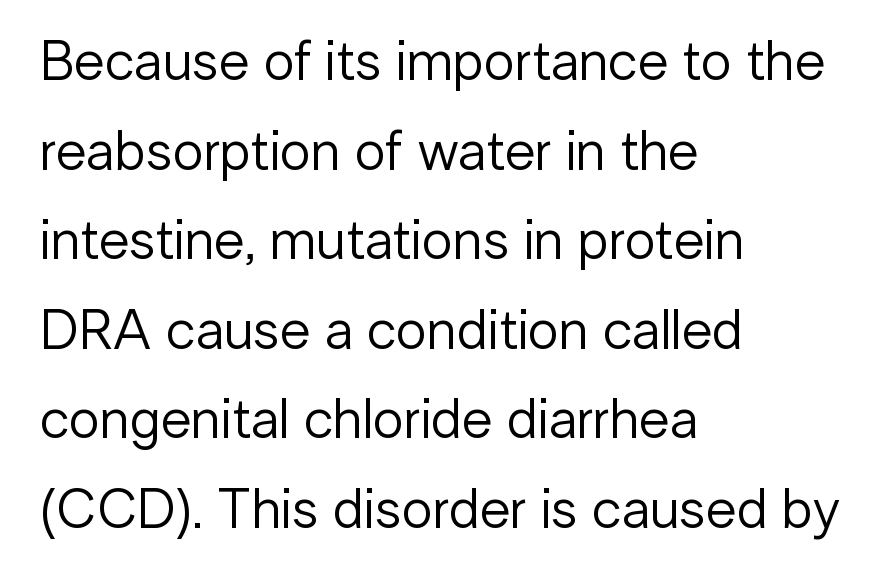
The gaps between neighbouring characters are ordinary and unremarkable. Just letters on the line, the space beneath them empty. Varying glyph widths throughout — classic text-font behaviour. The face looks like a standard text weight, possibly lighter. These lines are set flush left with a ragged right edge.
